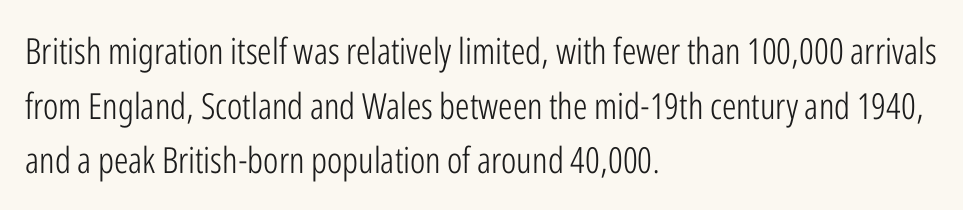
{"serif": "no", "italic": "no", "bold": "no", "weight": "light", "width": "condensed", "stroke_contrast": "low", "x_height": "medium", "monospaced": "no", "underline": "no", "align": "left", "line_spacing": "normal", "line_spacing_ratio": 1.52, "letter_spacing": "normal", "letter_spacing_em": 0.0, "glyph_px": 36}
